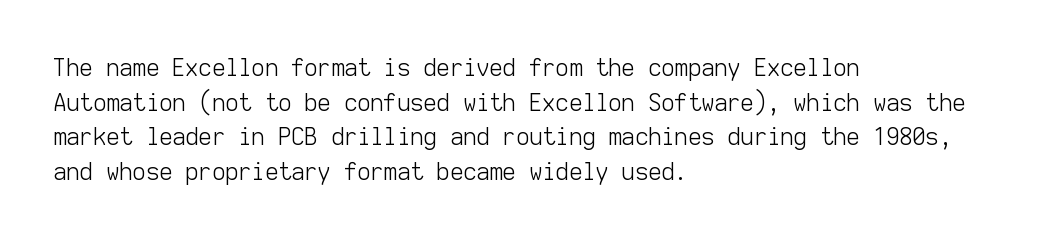
The image shows 23 px text type, upright; set left-aligned, normal line spacing (1.51x), normal letter spacing, not underlined.
